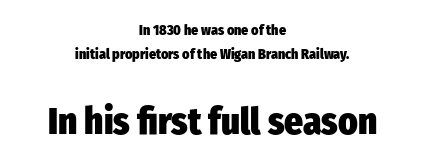
Q: Is the text bold? A: Yes.
Q: Is the text italic (slanted)? A: No, it is upright.
Q: Is the typeface a serif or a sans-serif typeface? A: Sans-serif.
Q: Is the text underlined? A: No.
Q: How is the paragraph aligned? A: Centered.
Q: Is the spacing between letters normal or unusually wide? A: Normal.
Q: Which block of text is set in a larger size, the first (top) or the second (bottom)? A: The second (bottom) one.
Q: Width (condensed, normal, or wide)? A: Condensed.
Q: Stroke contrast? A: Low.
Q: x-height? A: Medium.
Q: Monospaced? A: No.
